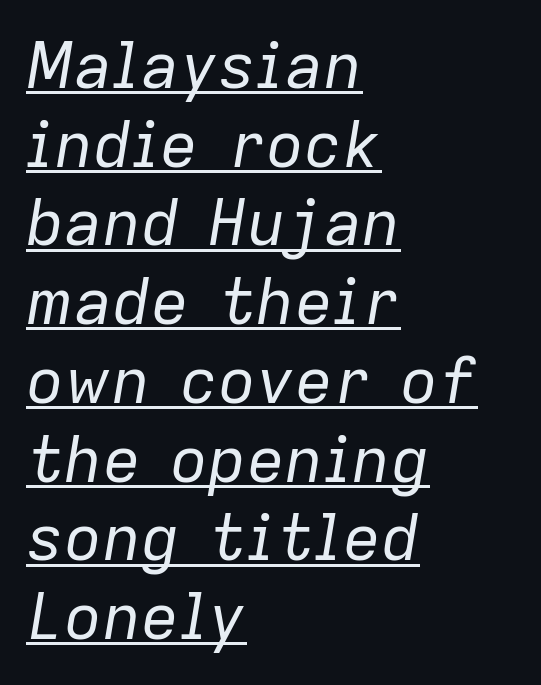
{"italic": "yes", "lean": "right", "slant_degrees": 9, "bold": "no", "weight": "regular", "width": "normal", "stroke_contrast": "low", "x_height": "medium", "monospaced": "no", "underline": "yes", "align": "left", "line_spacing_ratio": 1.23, "letter_spacing": "normal", "letter_spacing_em": 0.0, "glyph_px": 64}
